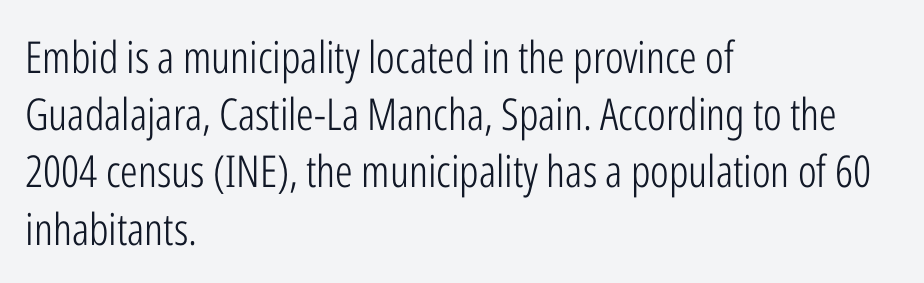
{"serif": "no", "italic": "no", "bold": "no", "weight": "light", "width": "condensed", "stroke_contrast": "low", "x_height": "medium", "monospaced": "no", "underline": "no", "align": "left", "line_spacing": "normal", "line_spacing_ratio": 1.3, "letter_spacing": "normal", "letter_spacing_em": 0.0, "glyph_px": 44}
